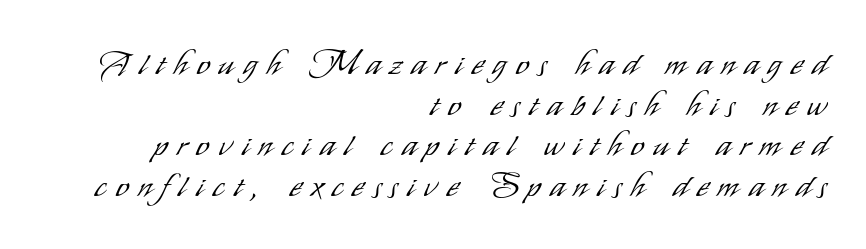
Q: Is the text bold? A: No.
Q: Is the text italic (slanted)? A: Yes.
Q: Is the typeface a serif or a sans-serif typeface? A: Sans-serif.
Q: Is the text underlined? A: No.
Q: How is the paragraph aligned? A: Right-aligned.
Q: Is the spacing between letters normal or unusually wide? A: Unusually wide.
Q: Width (condensed, normal, or wide)? A: Condensed.
Q: Stroke contrast? A: Low.
Q: x-height? A: Small.
Q: Monospaced? A: No.
